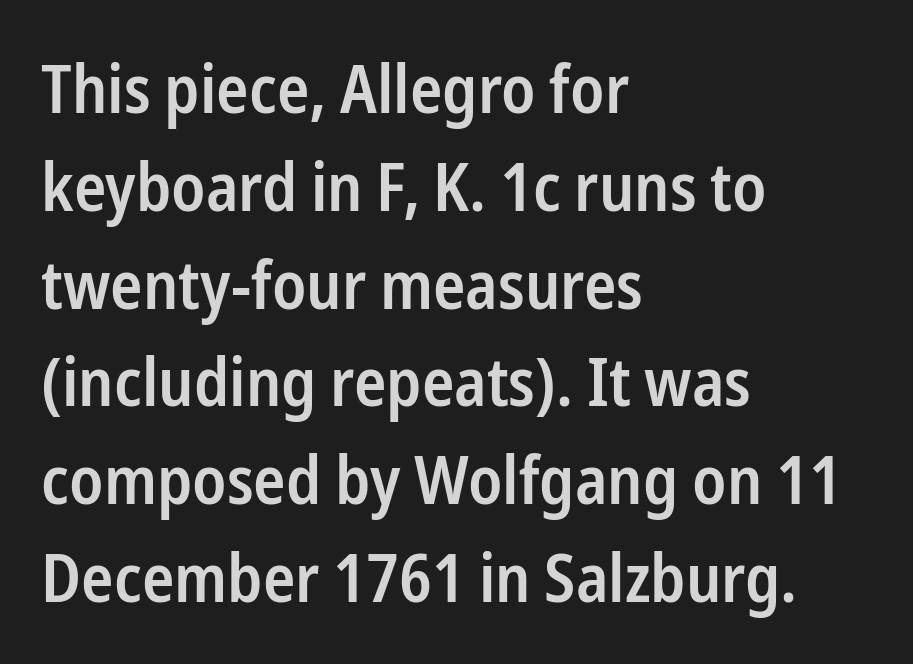
This rendering uses left alignment, leaving the right contour irregular. A roman cut, with each character standing at attention. The passage shown stacks its lines at a standard gap. A bare baseline throughout the passage. The line texture is even and compact thanks to regular tracking.
